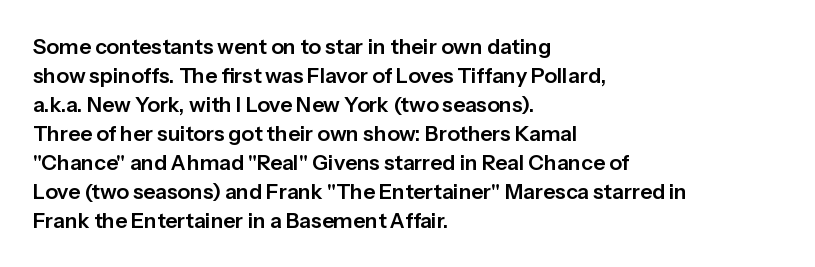
The image shows 21 px text type, upright; set left-aligned, normal line spacing (1.38x), normal letter spacing, not underlined.
